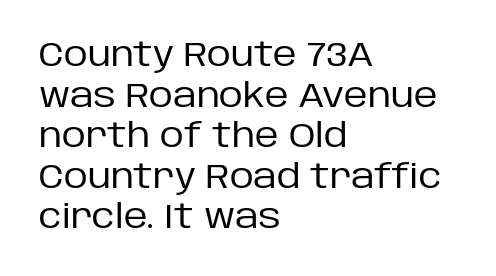
{"serif": "no", "italic": "no", "bold": "no", "weight": "regular", "width": "normal", "stroke_contrast": "low", "x_height": "large", "monospaced": "no", "underline": "no", "align": "left", "line_spacing_ratio": 1.23, "letter_spacing": "normal", "letter_spacing_em": 0.0, "glyph_px": 33}
